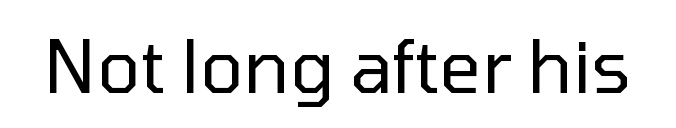
Notice how the stems are strictly vertical — no italics here. There is no visible air inserted between adjacent glyphs. Look at the bottom of the vertical strokes: they stop flat, with no serifs. The font is comparable to plain body text, perhaps lighter. Anything drawn beneath the words? Only blank space.
